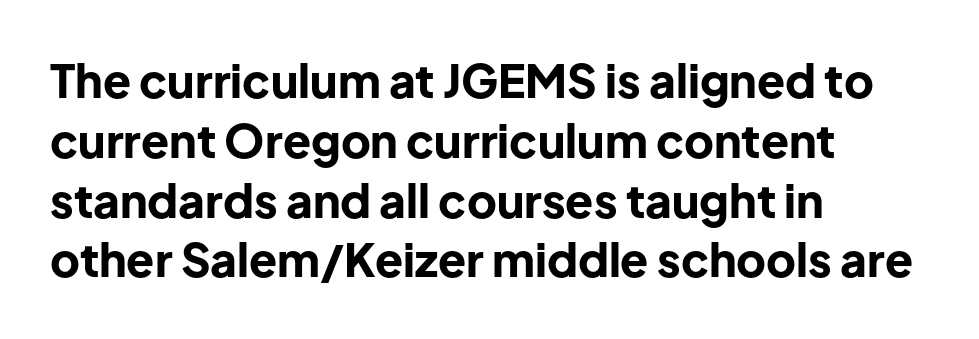
Q: Is the text bold? A: Yes.
Q: Is the text italic (slanted)? A: No, it is upright.
Q: Is the typeface a serif or a sans-serif typeface? A: Sans-serif.
Q: Is the text underlined? A: No.
Q: How is the paragraph aligned? A: Left-aligned.
Q: Is the spacing between letters normal or unusually wide? A: Normal.
Q: Is the spacing between lines tight, normal or loose? A: Normal.
Q: Width (condensed, normal, or wide)? A: Normal.
Q: Stroke contrast? A: Low.
Q: x-height? A: Medium.
Q: Monospaced? A: No.
